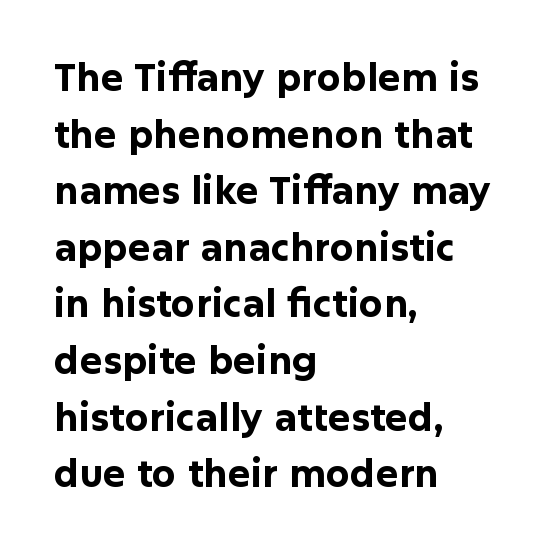
The image shows 38 px bold sans-serif type, upright; set left-aligned, normal line spacing (1.49x), normal letter spacing, not underlined; low stroke contrast and a medium x-height.
